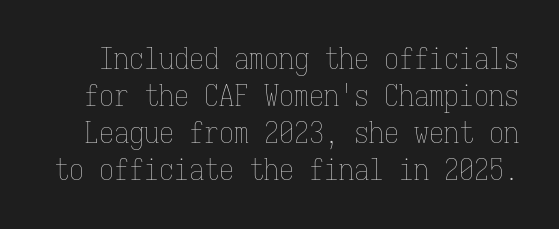
{"italic": "no", "bold": "no", "weight": "thin", "width": "condensed", "stroke_contrast": "low", "x_height": "medium", "monospaced": "yes", "underline": "no", "line_spacing_ratio": 1.23, "letter_spacing": "normal", "letter_spacing_em": 0.0, "glyph_px": 30}
